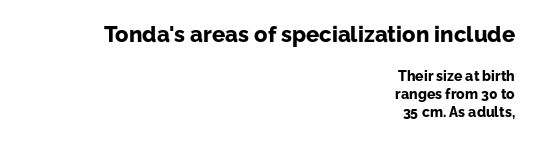
{"italic": "no", "bold": "yes", "underline": "no", "align": "right", "line_spacing": "normal", "line_spacing_ratio": 1.28, "letter_spacing": "normal", "letter_spacing_em": 0.0, "larger_block": "first", "size_ratio": 1.57, "glyph_px": 22}
